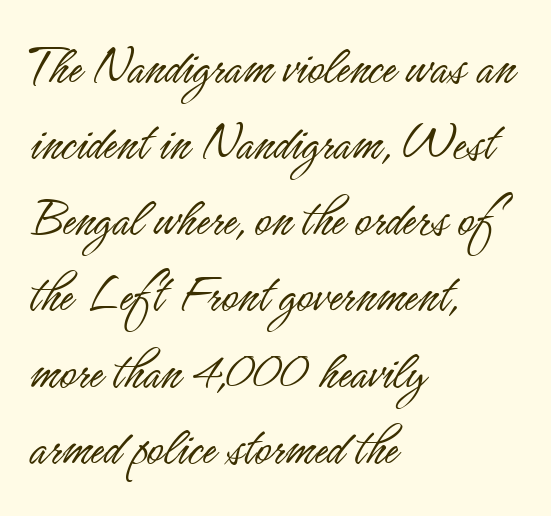
Nope, no serifs anywhere on these letters. Does the copy run flush right? No — it runs flush left. The letters advance in unequal steps, a hallmark of proportional type. Stems and bowls with no extra thickness — not bold. The gaps between neighbouring characters are ordinary and unremarkable.
